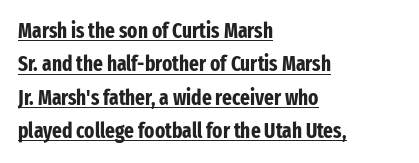
Q: Is the text bold? A: Yes.
Q: Is the text italic (slanted)? A: No, it is upright.
Q: Is the text underlined? A: Yes.
Q: How is the paragraph aligned? A: Left-aligned.
Q: Is the spacing between letters normal or unusually wide? A: Normal.
Q: Is the spacing between lines tight, normal or loose? A: Normal.
